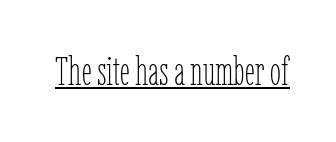
The image shows 40 px thin, condensed type, upright; set normal letter spacing, underlined; low stroke contrast and a medium x-height.
